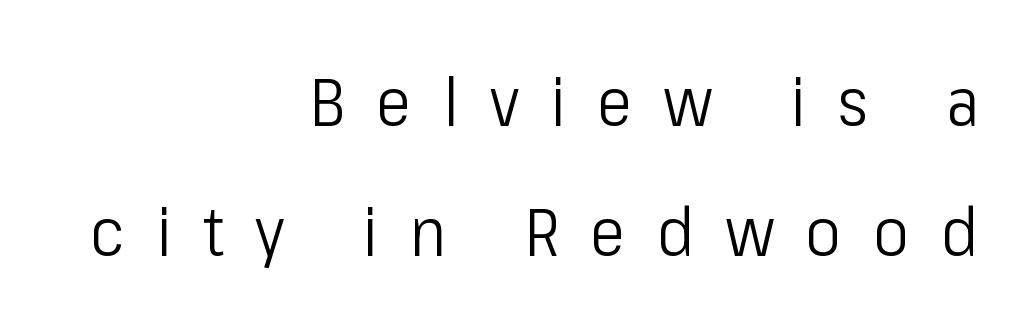
{"serif": "no", "italic": "no", "bold": "no", "weight": "light", "width": "condensed", "stroke_contrast": "low", "x_height": "medium", "monospaced": "no", "underline": "no", "align": "right", "line_spacing": "loose", "line_spacing_ratio": 1.91, "letter_spacing": "wide", "letter_spacing_em": 0.46, "glyph_px": 68}
